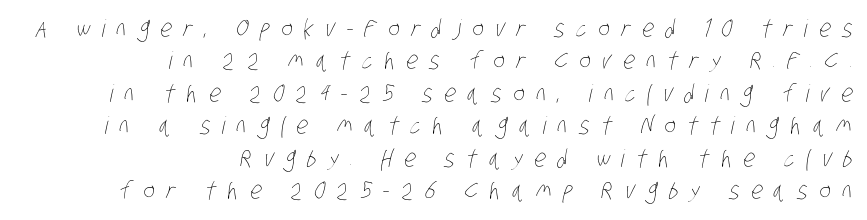
Q: Is the text bold? A: No.
Q: Is the text underlined? A: No.
Q: How is the paragraph aligned? A: Right-aligned.
Q: Is the spacing between letters normal or unusually wide? A: Unusually wide.
Q: Is the spacing between lines tight, normal or loose? A: Normal.
